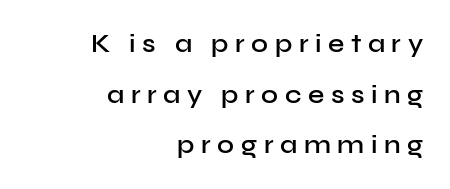
The image shows 26 px text type, upright; set right-aligned, loose line spacing (1.95x), unusually wide letter spacing (+0.25 em), not underlined.
